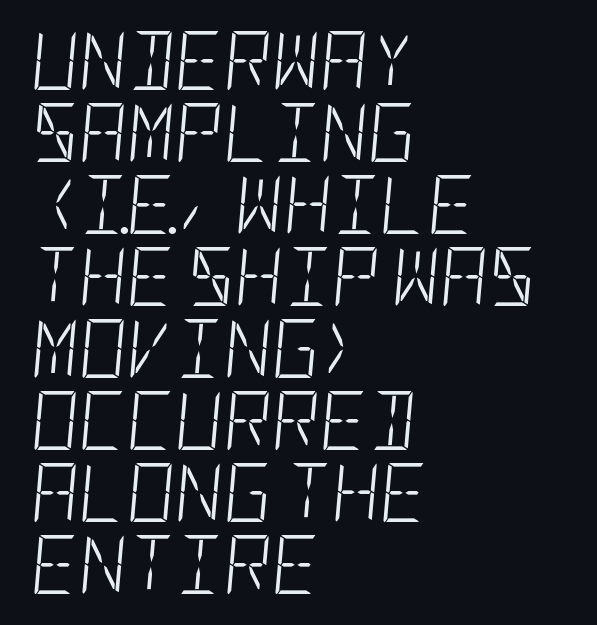
Yep, that's italic — everything's leaning. Each stroke keeps to a modest, everyday thickness or less. The compositor pushed each line to the left boundary. Is the letter spacing exaggerated? No — it looks like the ordinary default. Lines of text with bare space underneath.
